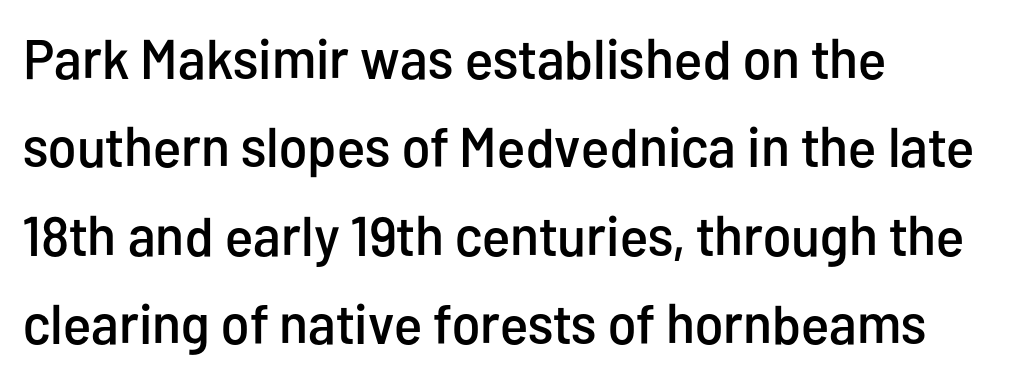
The font family rendered here belongs to the sans-serif group. This block has exactly the height ordinary leading produces. Designer's note — italics off, roman on. Lines of text with bare space underneath. Left-aligned paragraph, ragged on the right.
